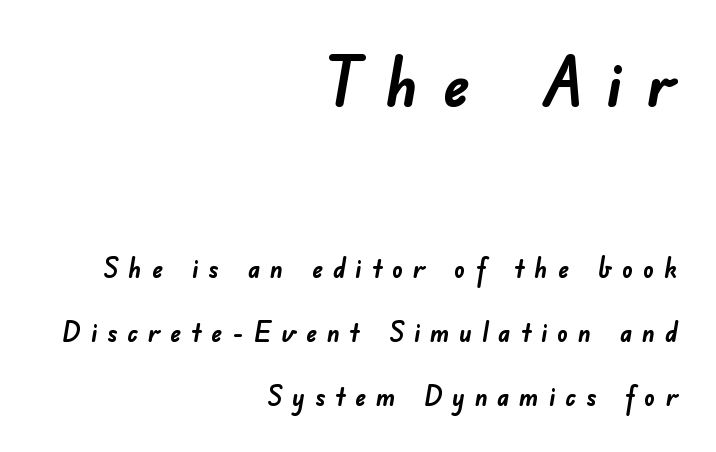
Each line ends at the same right margin while the left side varies. In terms of letterform style, serifs are entirely absent. Decoration check: the copy has no underline. Is the lower block the larger one? No — the upper block carries the bigger type. This block would shrink considerably if given ordinary leading; it's expanded now. How are the letters spaced? Widely, with obvious added tracking.
